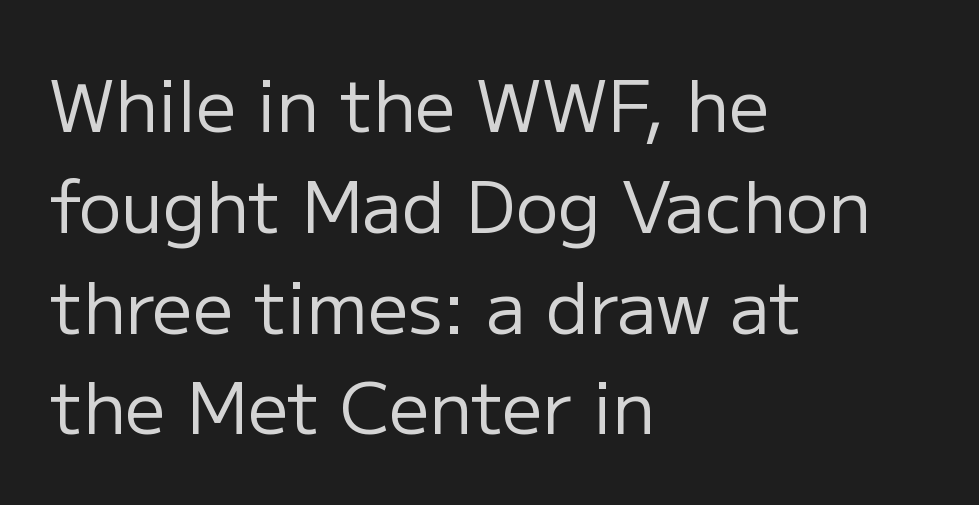
{"serif": "no", "italic": "no", "bold": "no", "weight": "regular", "width": "normal", "stroke_contrast": "low", "x_height": "medium", "monospaced": "no", "underline": "no", "align": "left", "line_spacing": "normal", "line_spacing_ratio": 1.42, "letter_spacing": "normal", "letter_spacing_em": 0.0, "glyph_px": 71}
